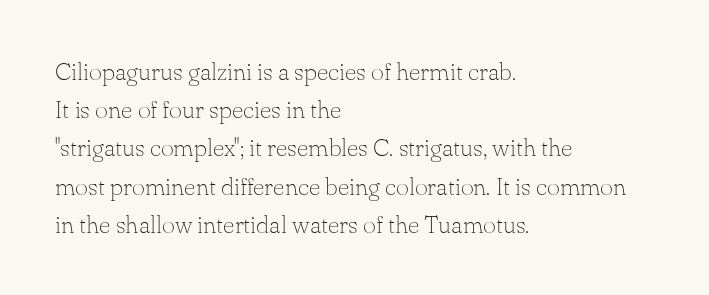
Q: Is the text bold? A: No.
Q: Is the text italic (slanted)? A: No, it is upright.
Q: Is the text underlined? A: No.
Q: How is the paragraph aligned? A: Left-aligned.
Q: Is the spacing between letters normal or unusually wide? A: Normal.
Q: Is the spacing between lines tight, normal or loose? A: Normal.
